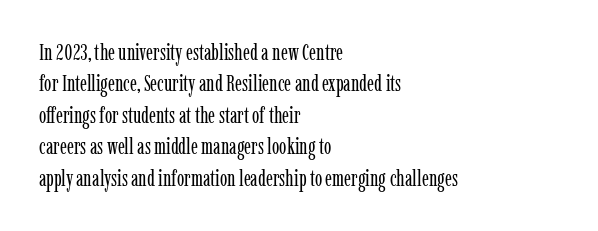
The line-height multiplier appears to be the usual default. The ragged edge is on the right, which tells us the setting is flush left. A typesetter would mark this as roman, not italic. This sample uses plain, unmodified letter spacing. No letter is thick-stroked: the sample isn't bold.
